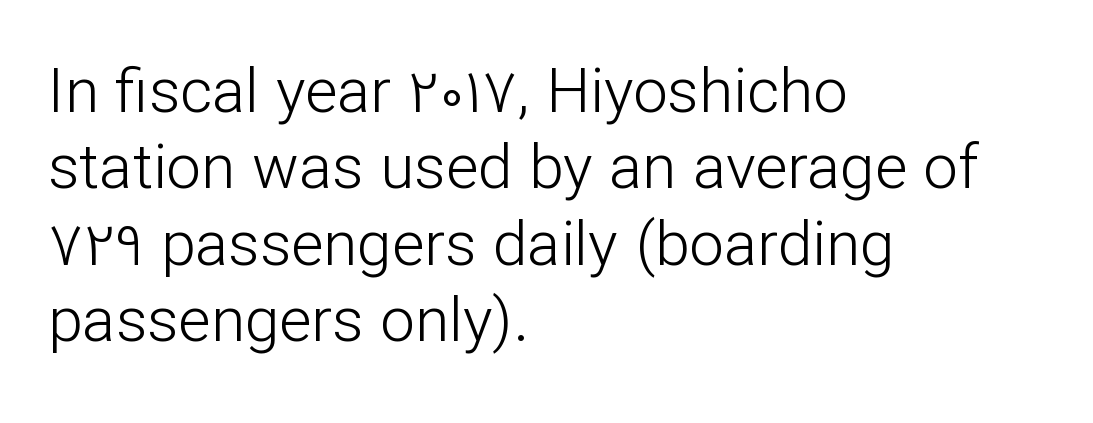
Q: Is the text bold? A: No.
Q: Is the text italic (slanted)? A: No, it is upright.
Q: Is the typeface a serif or a sans-serif typeface? A: Sans-serif.
Q: Is the text underlined? A: No.
Q: How is the paragraph aligned? A: Left-aligned.
Q: Is the spacing between letters normal or unusually wide? A: Normal.
Q: Width (condensed, normal, or wide)? A: Normal.
Q: Stroke contrast? A: Low.
Q: x-height? A: Medium.
Q: Monospaced? A: No.
